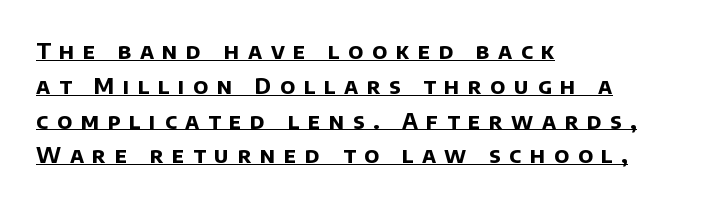
Q: Is the text bold? A: Yes.
Q: Is the text underlined? A: Yes.
Q: How is the paragraph aligned? A: Left-aligned.
Q: Is the spacing between letters normal or unusually wide? A: Unusually wide.
Q: Is the spacing between lines tight, normal or loose? A: Normal.
